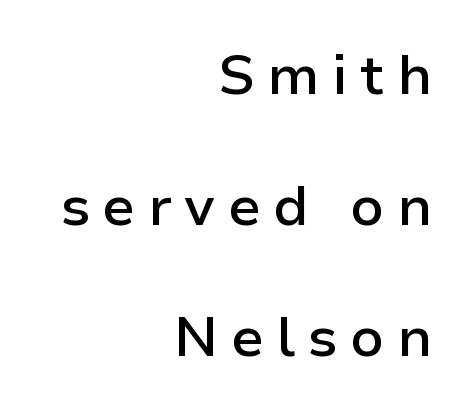
Q: Is the text bold? A: Semi-bold.
Q: Is the text italic (slanted)? A: No, it is upright.
Q: Is the typeface a serif or a sans-serif typeface? A: Sans-serif.
Q: Is the text underlined? A: No.
Q: How is the paragraph aligned? A: Right-aligned.
Q: Is the spacing between letters normal or unusually wide? A: Unusually wide.
Q: Is the spacing between lines tight, normal or loose? A: Loose.
Q: Width (condensed, normal, or wide)? A: Normal.
Q: Stroke contrast? A: Low.
Q: x-height? A: Medium.
Q: Monospaced? A: No.
